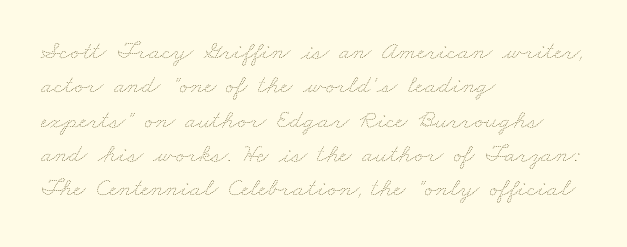
Q: Is the text bold? A: No.
Q: Is the text underlined? A: No.
Q: How is the paragraph aligned? A: Left-aligned.
Q: Is the spacing between letters normal or unusually wide? A: Normal.
Q: Is the spacing between lines tight, normal or loose? A: Normal.
